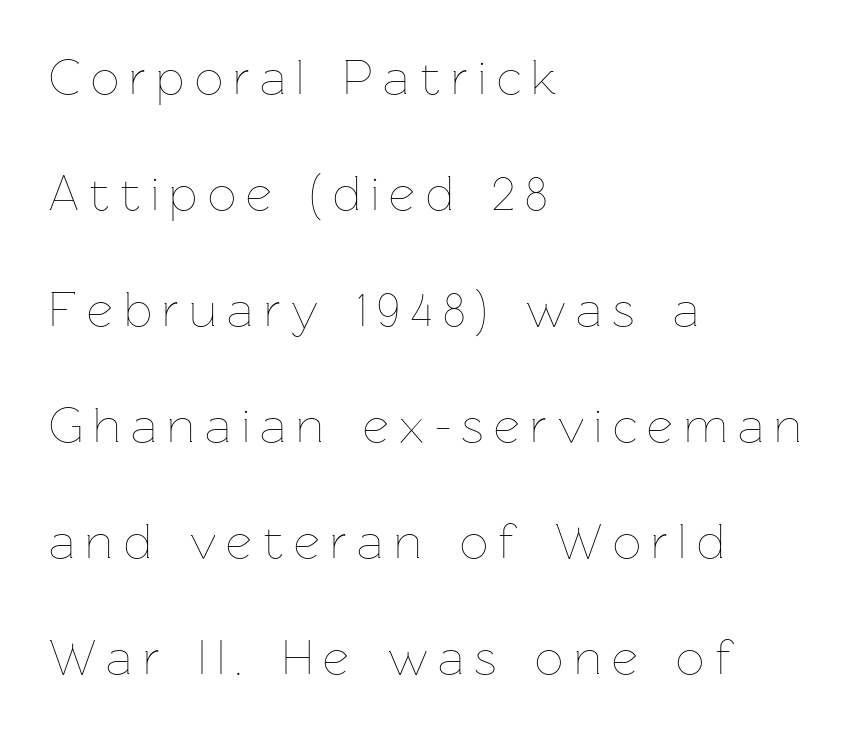
The image shows 50 px thin type, upright; set left-aligned, loose line spacing (2.32x), unusually wide letter spacing (+0.21 em), not underlined; low stroke contrast and a medium x-height.
